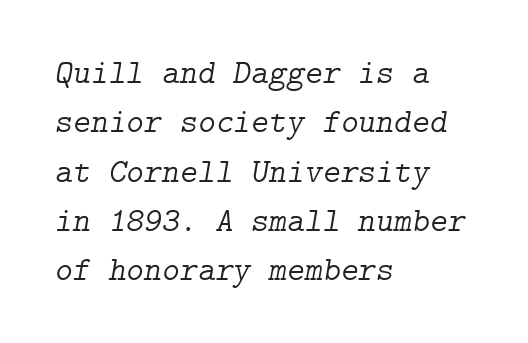
The image shows 34 px light serif type, italic (leaning right); set left-aligned, normal line spacing (1.45x), normal letter spacing, not underlined; low stroke contrast and a medium x-height.
